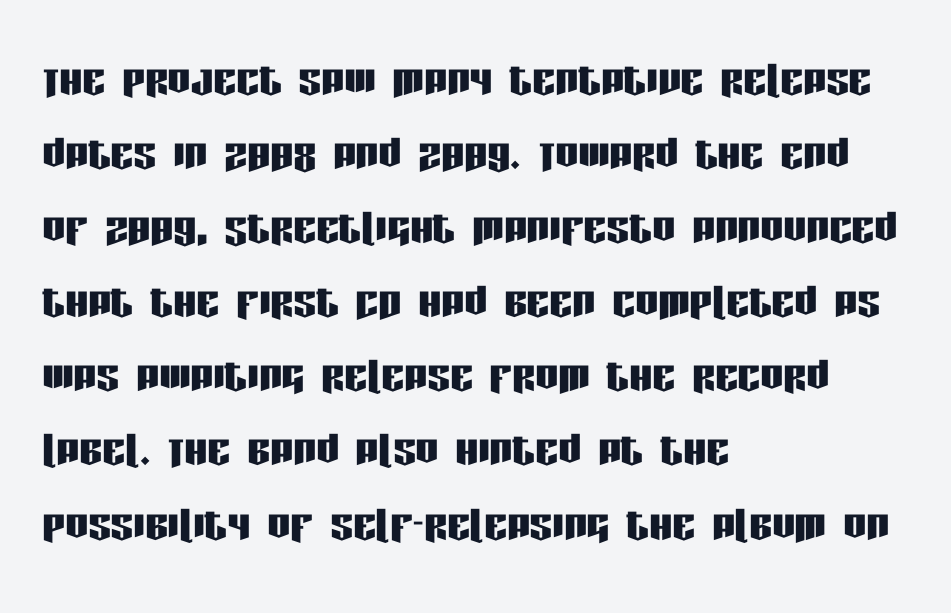
The image shows 57 px condensed sans-serif type, upright; set left-aligned, normal line spacing (1.3x), normal letter spacing, not underlined; low stroke contrast and a large x-height.
